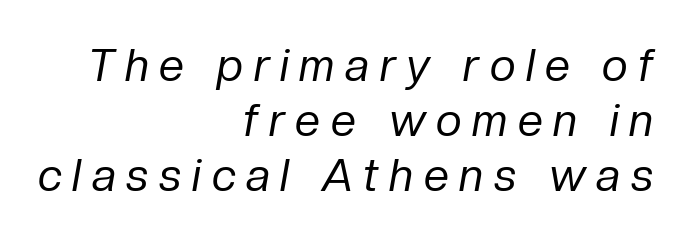
The image shows 45 px regular-weight type, italic (leaning right); set right-aligned, line spacing 1.22x, unusually wide letter spacing (+0.24 em), not underlined; low stroke contrast and a medium x-height.
